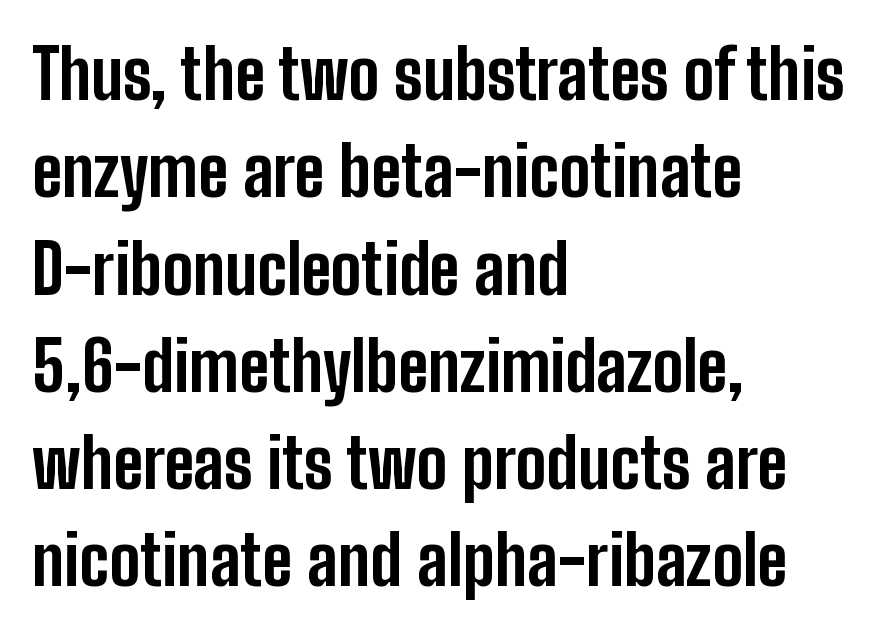
Q: Is the text bold? A: Yes.
Q: Is the text italic (slanted)? A: No, it is upright.
Q: Is the typeface a serif or a sans-serif typeface? A: Sans-serif.
Q: Is the text underlined? A: No.
Q: How is the paragraph aligned? A: Left-aligned.
Q: Is the spacing between letters normal or unusually wide? A: Normal.
Q: Is the spacing between lines tight, normal or loose? A: Normal.
Q: Width (condensed, normal, or wide)? A: Condensed.
Q: Stroke contrast? A: Low.
Q: x-height? A: Medium.
Q: Monospaced? A: No.
